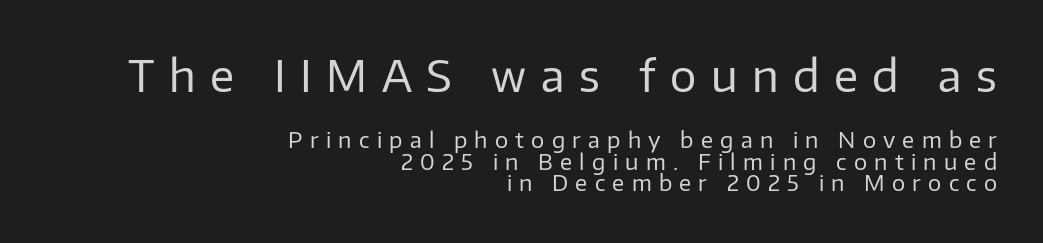
Leftover space on each line is placed entirely before the opening word. A quiet, ordinary-to-light weight characterises the typeface. Unlike a traditional serif, this face leaves its strokes unadorned. The initial chunk of copy outweighs the following chunk in type size. Here the designer chose a conventional face with non-uniform glyph widths. Just letters on the line, the space beneath them empty.
